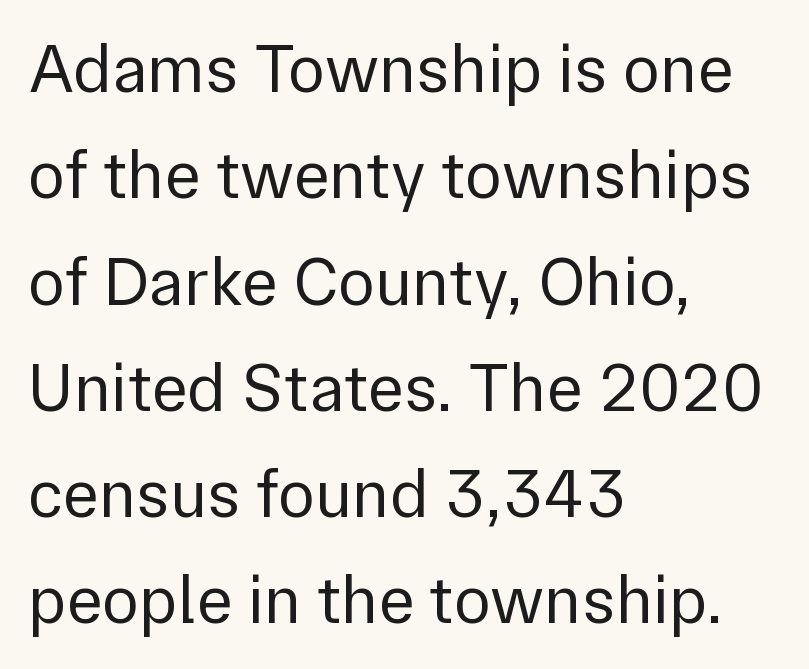
{"serif": "no", "italic": "no", "bold": "no", "weight": "regular", "width": "normal", "stroke_contrast": "low", "x_height": "medium", "monospaced": "no", "underline": "no", "align": "left", "line_spacing": "normal", "line_spacing_ratio": 1.54, "letter_spacing": "normal", "letter_spacing_em": 0.0, "glyph_px": 69}
